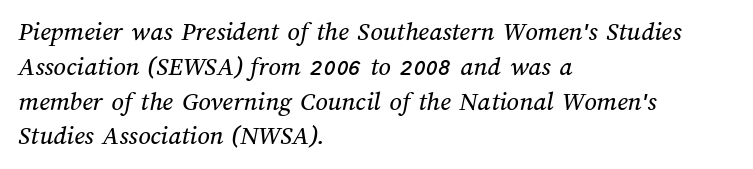
{"underline": "no", "align": "left", "line_spacing": "normal", "line_spacing_ratio": 1.29, "letter_spacing": "normal", "letter_spacing_em": 0.0, "glyph_px": 27}
